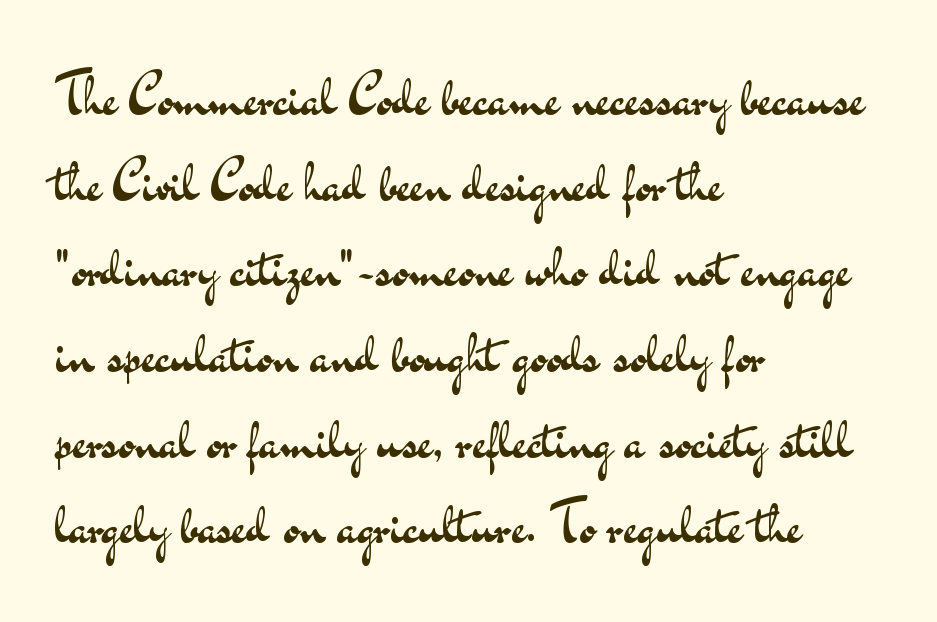
Q: Is the text bold? A: No.
Q: Is the text italic (slanted)? A: Yes.
Q: Is the typeface a serif or a sans-serif typeface? A: Sans-serif.
Q: Is the text underlined? A: No.
Q: How is the paragraph aligned? A: Left-aligned.
Q: Is the spacing between letters normal or unusually wide? A: Normal.
Q: Is the spacing between lines tight, normal or loose? A: Normal.
Q: Width (condensed, normal, or wide)? A: Wide.
Q: Stroke contrast? A: Medium.
Q: x-height? A: Small.
Q: Monospaced? A: No.
